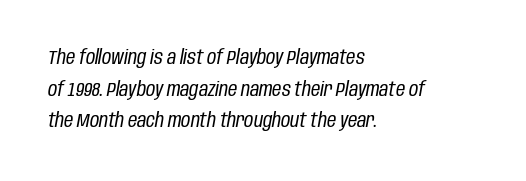
{"italic": "yes", "lean": "right", "slant_degrees": 10, "bold": "no", "underline": "no", "align": "left", "line_spacing": "normal", "line_spacing_ratio": 1.58, "letter_spacing": "normal", "letter_spacing_em": 0.0, "glyph_px": 20}
